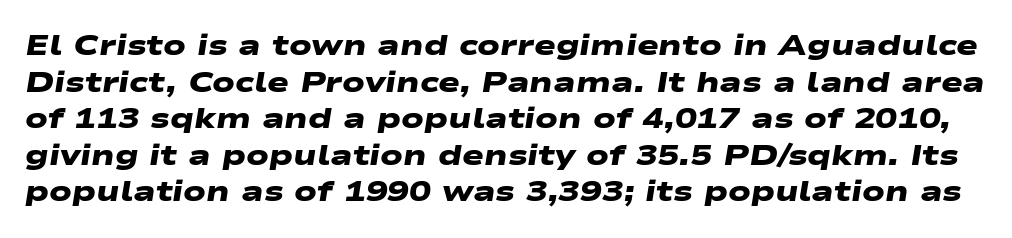
Q: Is the text bold? A: Yes.
Q: Is the typeface a serif or a sans-serif typeface? A: Sans-serif.
Q: Is the text underlined? A: No.
Q: Is the spacing between letters normal or unusually wide? A: Normal.
Q: Is the spacing between lines tight, normal or loose? A: Normal.
Q: Width (condensed, normal, or wide)? A: Wide.
Q: Stroke contrast? A: Low.
Q: x-height? A: Medium.
Q: Monospaced? A: No.
